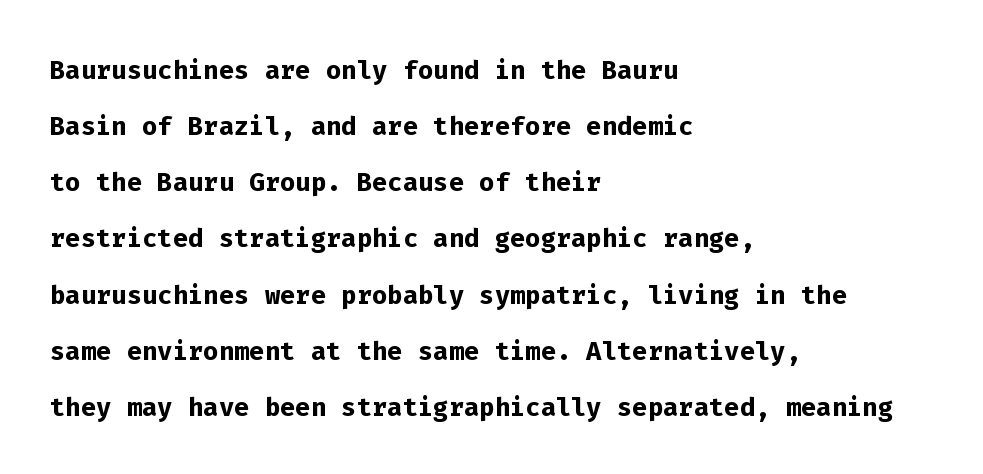
The image shows 36 px semibold sans-serif type, upright, monospaced; set left-aligned, normal line spacing (1.56x), normal letter spacing, not underlined; low stroke contrast and a medium x-height.
